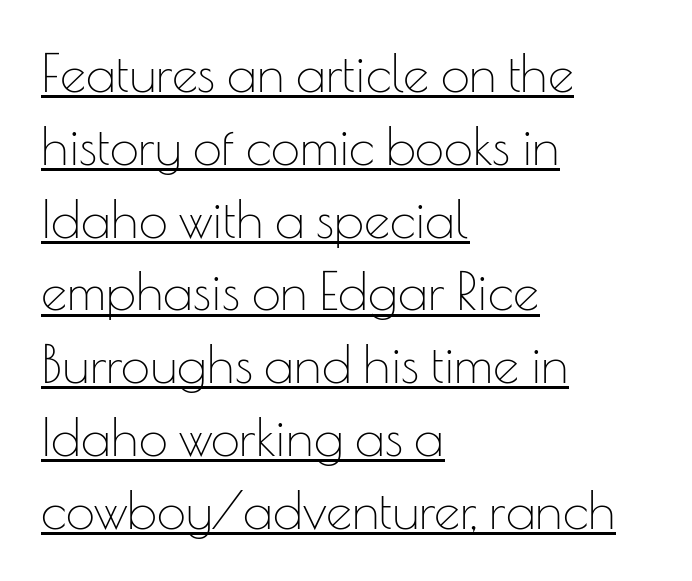
The image shows 52 px thin sans-serif type, upright; set left-aligned, normal line spacing (1.4x), normal letter spacing, underlined; low stroke contrast and a small x-height.
